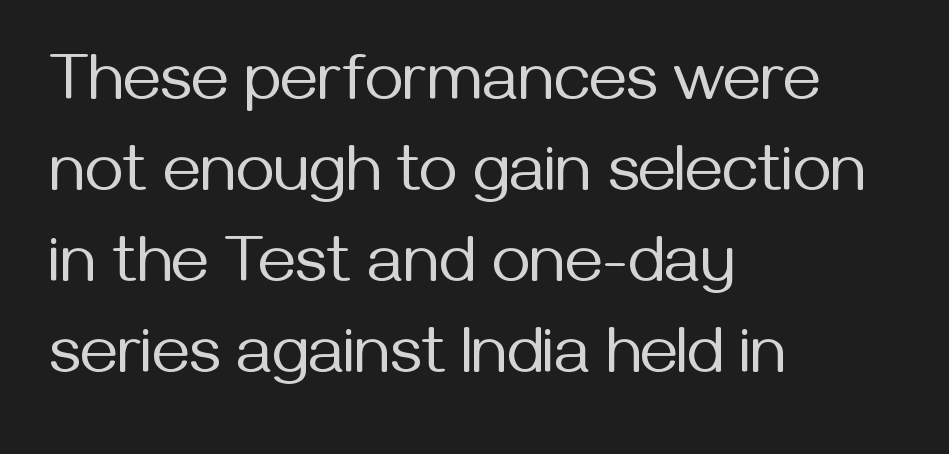
Q: Is the text bold? A: No.
Q: Is the text italic (slanted)? A: No, it is upright.
Q: Is the typeface a serif or a sans-serif typeface? A: Sans-serif.
Q: Is the text underlined? A: No.
Q: How is the paragraph aligned? A: Left-aligned.
Q: Is the spacing between letters normal or unusually wide? A: Normal.
Q: Is the spacing between lines tight, normal or loose? A: Normal.
Q: Width (condensed, normal, or wide)? A: Normal.
Q: Stroke contrast? A: Medium.
Q: x-height? A: Medium.
Q: Monospaced? A: No.
